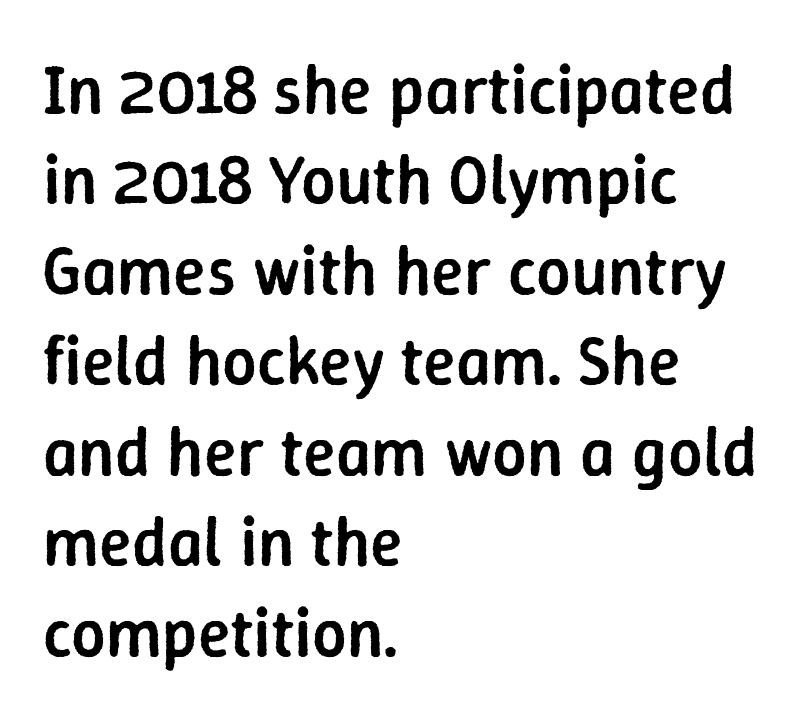
Q: Is the text bold? A: Semi-bold.
Q: Is the text italic (slanted)? A: No, it is upright.
Q: Is the typeface a serif or a sans-serif typeface? A: Sans-serif.
Q: Is the text underlined? A: No.
Q: How is the paragraph aligned? A: Left-aligned.
Q: Is the spacing between letters normal or unusually wide? A: Normal.
Q: Is the spacing between lines tight, normal or loose? A: Normal.
Q: Width (condensed, normal, or wide)? A: Normal.
Q: Stroke contrast? A: Low.
Q: x-height? A: Medium.
Q: Monospaced? A: No.
